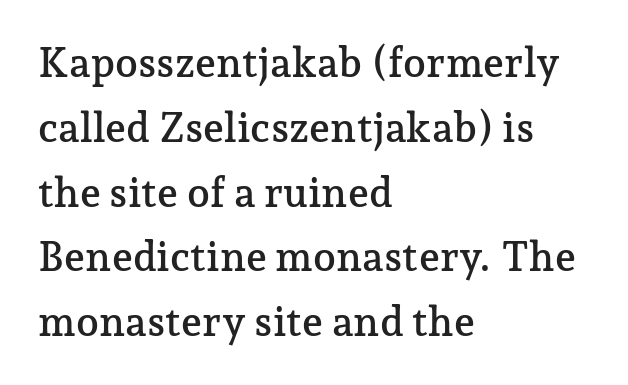
The passage shown is typed in a proportional face where columns would drift. Characters remain perfectly vertical along every line. If you drew a ruler down the left edge, every line would touch it. The glyphs are unaccompanied by any horizontal stroke below them. The letterforms sit shoulder to shoulder at normal distance. These lines are composed in type with serifs.
